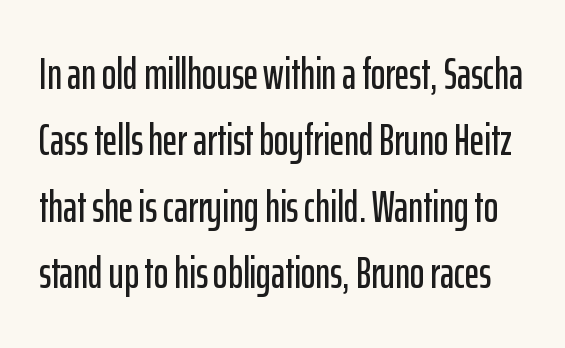
The image shows 44 px condensed sans-serif type, upright; set normal line spacing (1.51x), normal letter spacing, not underlined; low stroke contrast and a medium x-height.
